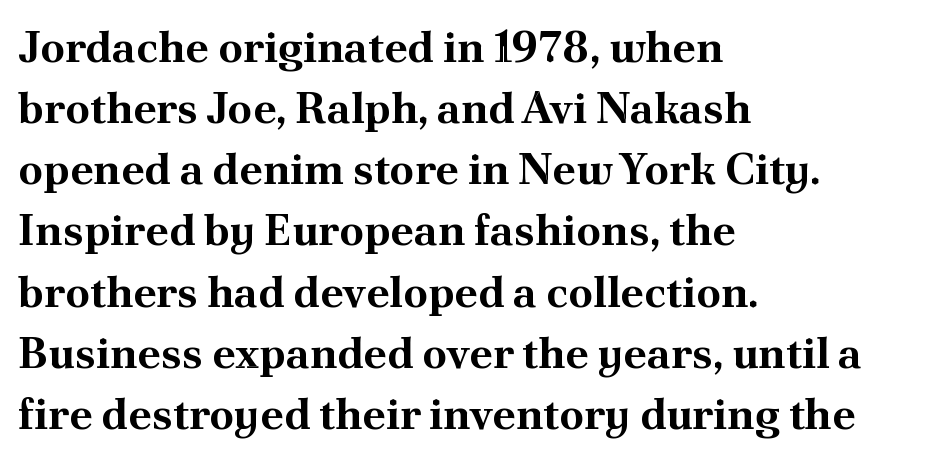
Spacing verdict: proportional, widths tailored to each character. A serif font was chosen for this passage. In terms of leading, this rendering sits right in the middle. Only glyphs here, with clear space below each row. These lines were composed using upright roman letters.
